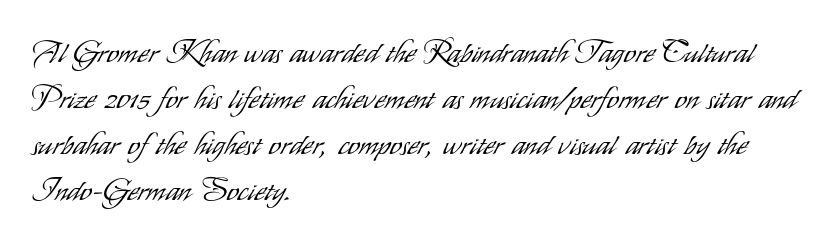
The image shows 30 px light, condensed sans-serif type; set left-aligned, normal line spacing (1.53x), normal letter spacing, not underlined; low stroke contrast and a small x-height.
